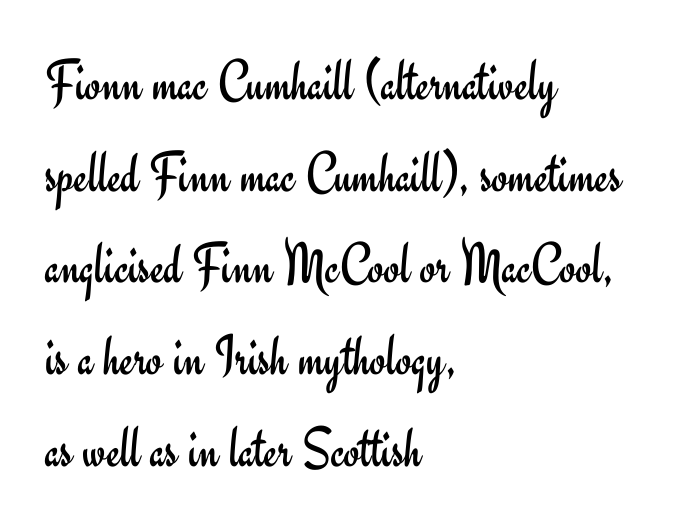
The image shows 58 px regular-weight sans-serif type; set left-aligned, normal line spacing (1.58x), normal letter spacing, not underlined; low stroke contrast and a small x-height.
